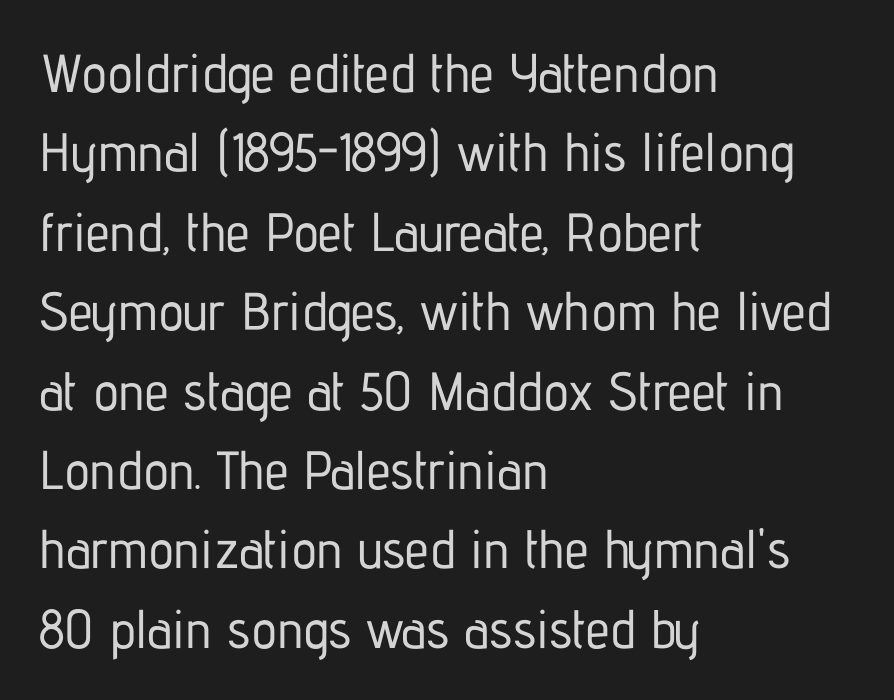
The image shows 54 px condensed sans-serif type, upright; set left-aligned, normal line spacing (1.47x), normal letter spacing, not underlined; low stroke contrast and a medium x-height.
